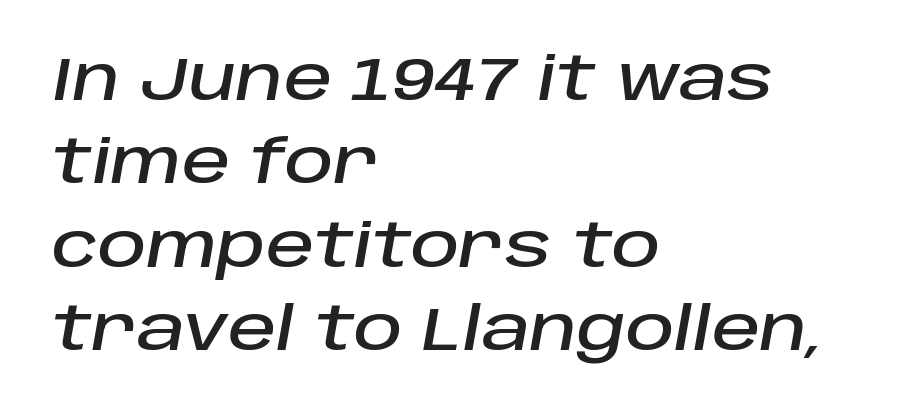
Designer's note — italics engaged. Words appear dense and cohesive because spacing is normal. Interline gaps are of average width in this sample. Words float on clear page, feet unadorned. Here the designer chose a conventional face with non-uniform glyph widths.
